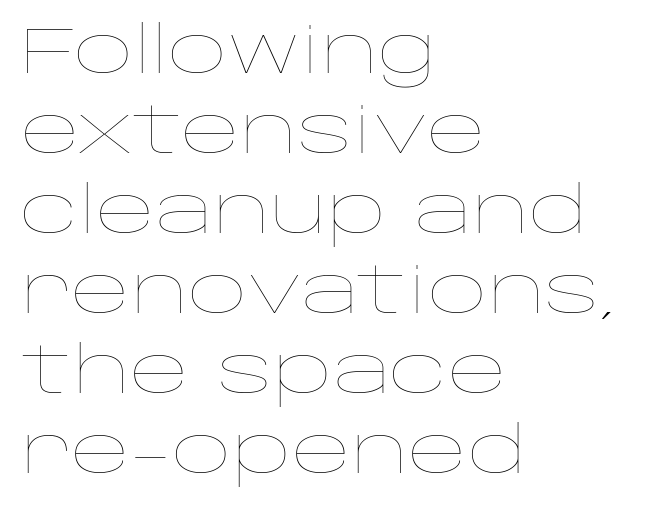
Q: Is the text bold? A: No.
Q: Is the text italic (slanted)? A: No, it is upright.
Q: Is the text underlined? A: No.
Q: How is the paragraph aligned? A: Left-aligned.
Q: Is the spacing between letters normal or unusually wide? A: Normal.
Q: Width (condensed, normal, or wide)? A: Wide.
Q: Stroke contrast? A: Low.
Q: x-height? A: Large.
Q: Monospaced? A: No.
